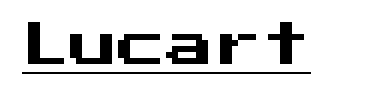
{"serif": "no", "italic": "no", "width": "normal", "stroke_contrast": "medium", "x_height": "medium", "monospaced": "yes", "underline": "yes", "letter_spacing": "normal", "letter_spacing_em": 0.0, "glyph_px": 48}
